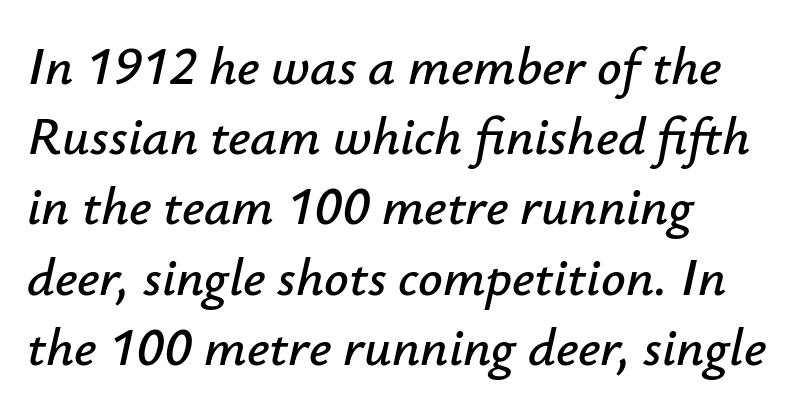
{"italic": "yes", "lean": "right", "slant_degrees": 12, "width": "normal", "stroke_contrast": "low", "x_height": "small", "monospaced": "no", "underline": "no", "align": "left", "line_spacing": "normal", "line_spacing_ratio": 1.3, "letter_spacing": "normal", "letter_spacing_em": 0.0, "glyph_px": 54}
